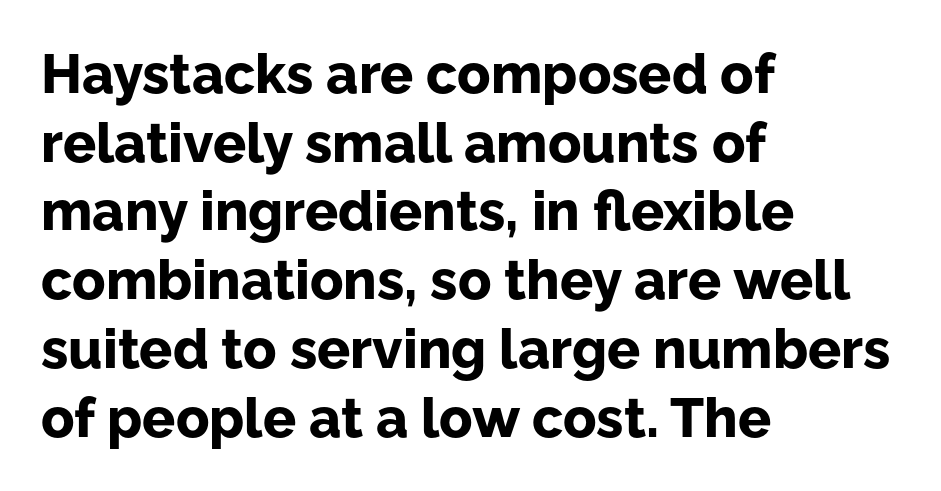
The image shows 55 px bold sans-serif type, upright; set left-aligned, normal line spacing (1.25x), normal letter spacing, not underlined; low stroke contrast and a medium x-height.
